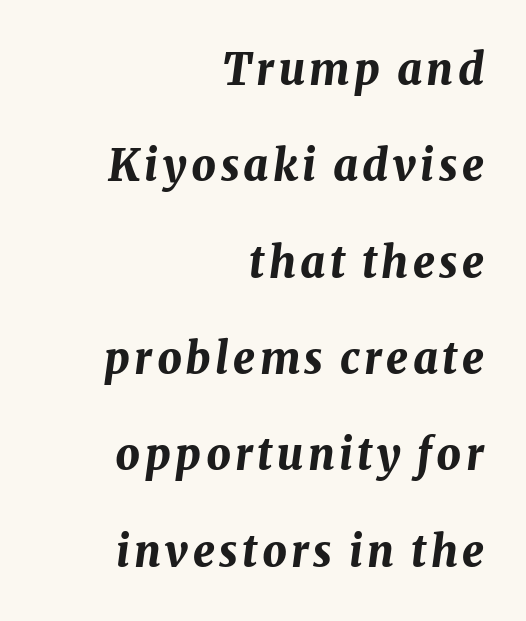
Q: Is the text bold? A: Yes.
Q: Is the text italic (slanted)? A: Yes, it leans right by about 8 degrees.
Q: Is the text underlined? A: No.
Q: How is the paragraph aligned? A: Right-aligned.
Q: Is the spacing between lines tight, normal or loose? A: Loose.
Q: Width (condensed, normal, or wide)? A: Normal.
Q: Stroke contrast? A: Medium.
Q: x-height? A: Medium.
Q: Monospaced? A: No.
